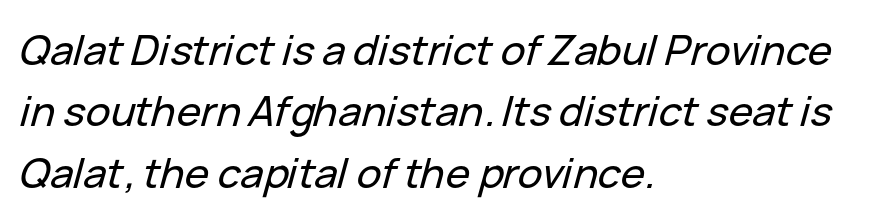
Tracking here is standard; glyphs follow each other at the usual distance. Reading down the column, the eye jumps a familiar distance to each next line. Layout note: lines flush left. The gap between lines stays unmarked.
